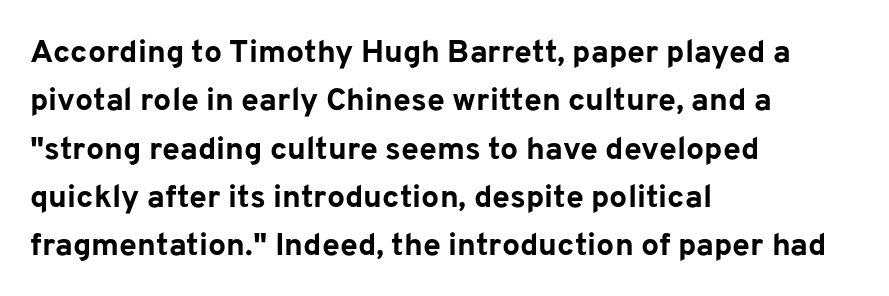
{"serif": "no", "italic": "no", "bold": "yes", "weight": "bold", "width": "normal", "stroke_contrast": "low", "x_height": "medium", "monospaced": "no", "underline": "no", "align": "left", "line_spacing": "normal", "line_spacing_ratio": 1.51, "letter_spacing": "normal", "letter_spacing_em": 0.0, "glyph_px": 32}
